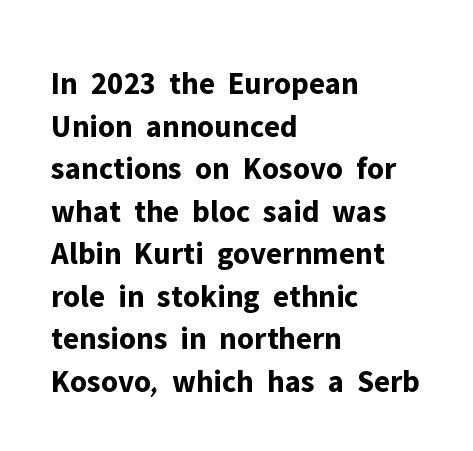
Q: Is the text bold? A: Yes.
Q: Is the text italic (slanted)? A: No, it is upright.
Q: Is the typeface a serif or a sans-serif typeface? A: Sans-serif.
Q: Is the text underlined? A: No.
Q: How is the paragraph aligned? A: Left-aligned.
Q: Is the spacing between letters normal or unusually wide? A: Normal.
Q: Is the spacing between lines tight, normal or loose? A: Normal.
Q: Width (condensed, normal, or wide)? A: Normal.
Q: Stroke contrast? A: Low.
Q: x-height? A: Medium.
Q: Monospaced? A: No.
